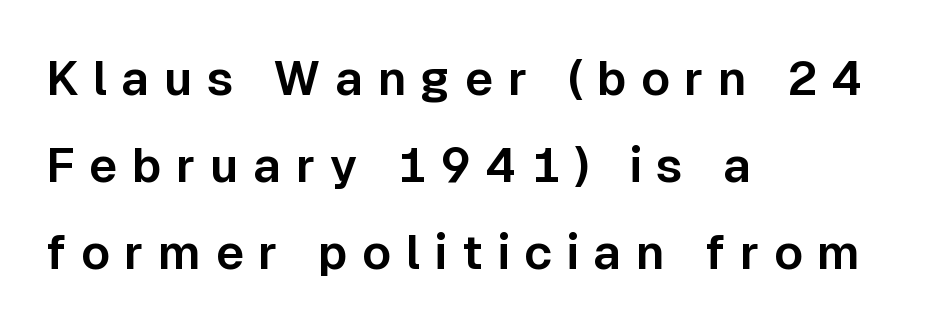
The tracking jumps out immediately: characters are airy and widely separated. Check under the words: just untouched page. This sample uses an upright cut, with every glyph sitting square on the baseline. Left-aligned paragraph, ragged on the right. The rendering uses natural spacing where letterforms have individual widths. Classification — sans serif.
